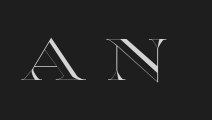
The image shows 59 px wide type, upright; set unusually wide letter spacing (+0.28 em), not underlined; a large x-height.
